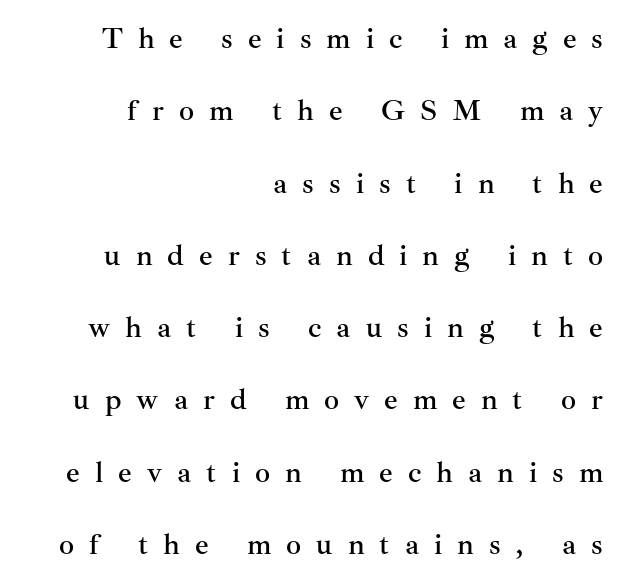
Q: Is the text italic (slanted)? A: No, it is upright.
Q: Is the typeface a serif or a sans-serif typeface? A: Serif.
Q: Is the text underlined? A: No.
Q: How is the paragraph aligned? A: Right-aligned.
Q: Is the spacing between letters normal or unusually wide? A: Unusually wide.
Q: Is the spacing between lines tight, normal or loose? A: Loose.
Q: Width (condensed, normal, or wide)? A: Normal.
Q: Stroke contrast? A: Medium.
Q: x-height? A: Small.
Q: Monospaced? A: No.
